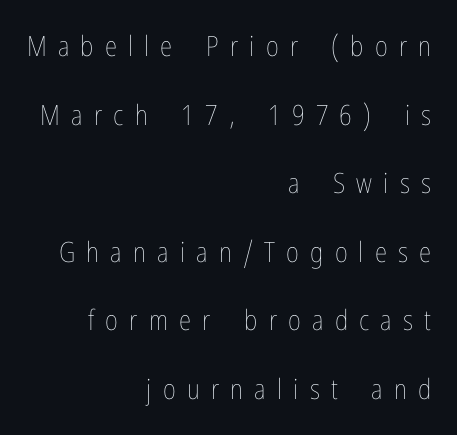
{"italic": "no", "bold": "no", "weight": "thin", "width": "condensed", "stroke_contrast": "low", "x_height": "medium", "monospaced": "no", "underline": "no", "align": "right", "line_spacing": "loose", "line_spacing_ratio": 2.45, "letter_spacing": "wide", "letter_spacing_em": 0.4, "glyph_px": 28}
